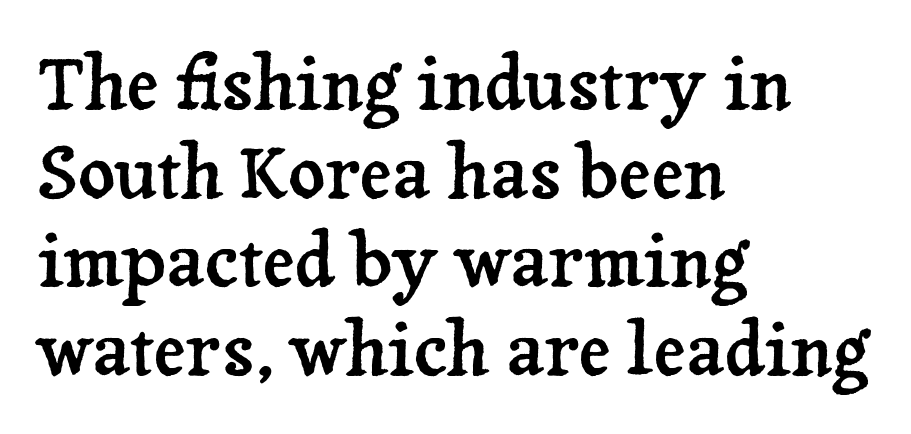
Every character sits straight up, as roman type does. The designer went with a serif here, giving each stem small feet. Leftover space on each line is placed entirely after the last word. The passage shown is typed in a proportional face where columns would drift. Rule under the text: the space is simply empty. Does extra space separate the letters? No, they use regular spacing.
